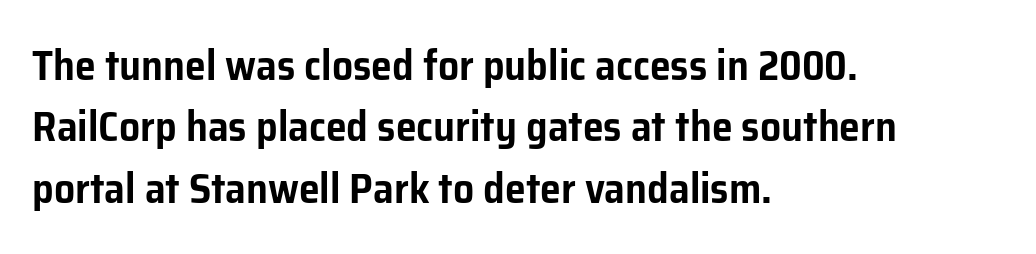
{"serif": "no", "italic": "no", "width": "normal", "stroke_contrast": "low", "x_height": "medium", "monospaced": "no", "underline": "no", "align": "left", "line_spacing": "normal", "line_spacing_ratio": 1.46, "letter_spacing": "normal", "letter_spacing_em": 0.0, "glyph_px": 42}
